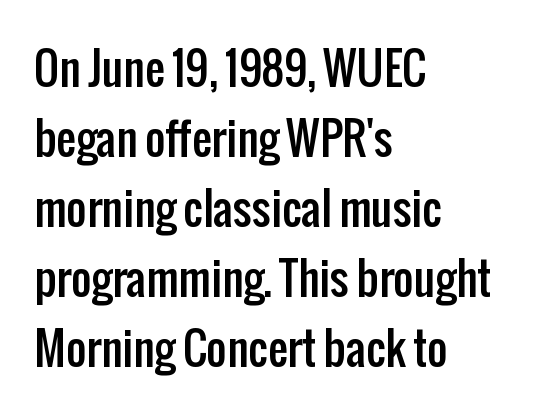
A student would call this left alignment; a typographer would say flush left, rag right. Successive baselines arrive at the customary interval. Does the type have serifs? No, each stem ends abruptly. Upright lettering throughout. Observe the ordinary spacing: letters are neighbours, not strangers. No word sits above an underline.
